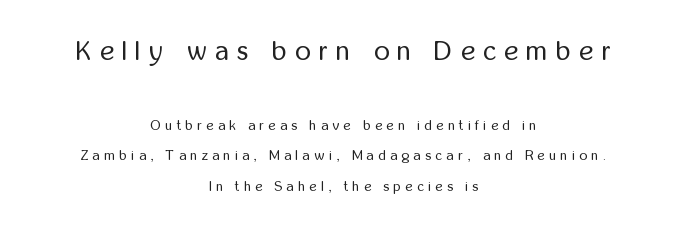
The image shows 27 px text type, upright; set centered, loose line spacing (2.19x), unusually wide letter spacing (+0.31 em), not underlined; the first (top) block is 1.93x larger.
